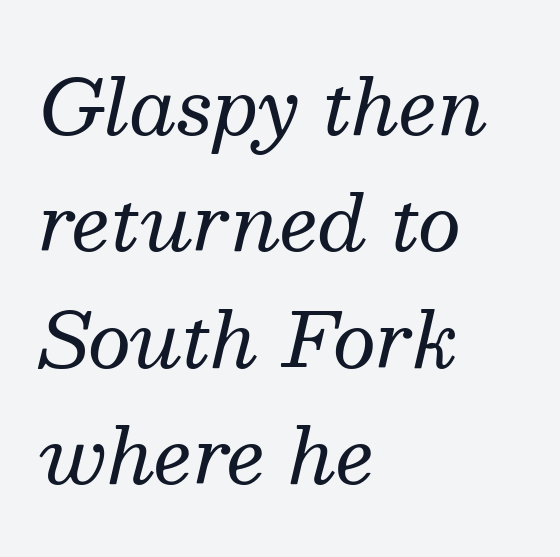
{"serif": "yes", "italic": "yes", "lean": "right", "slant_degrees": 13, "bold": "no", "weight": "regular", "width": "normal", "stroke_contrast": "medium", "x_height": "medium", "monospaced": "no", "underline": "no", "align": "left", "line_spacing": "normal", "line_spacing_ratio": 1.53, "letter_spacing": "normal", "letter_spacing_em": 0.0, "glyph_px": 76}
